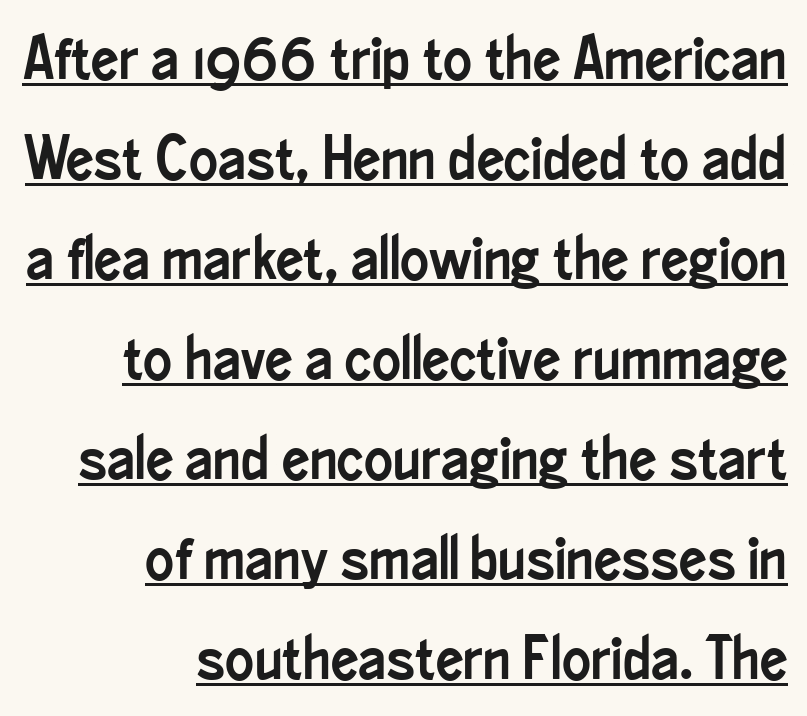
The image shows 61 px condensed sans-serif type, upright; set right-aligned, normal line spacing (1.64x), normal letter spacing, underlined; low stroke contrast and a small x-height.
